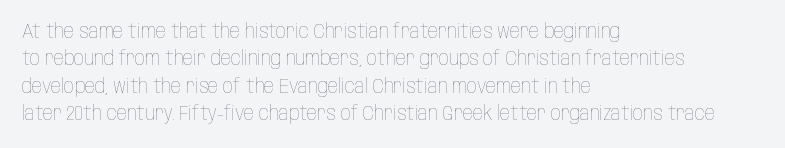
The image shows 20 px text type, upright; set left-aligned, normal line spacing (1.37x), normal letter spacing, not underlined.
